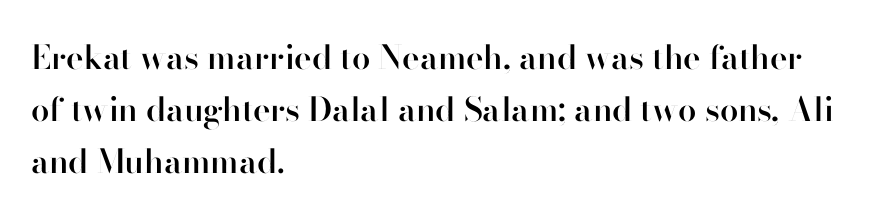
{"serif": "no", "italic": "no", "bold": "semi", "weight": "semibold", "width": "normal", "stroke_contrast": "high", "x_height": "small", "monospaced": "no", "underline": "no", "align": "left", "line_spacing": "normal", "line_spacing_ratio": 1.57, "letter_spacing": "normal", "letter_spacing_em": 0.0, "glyph_px": 33}
